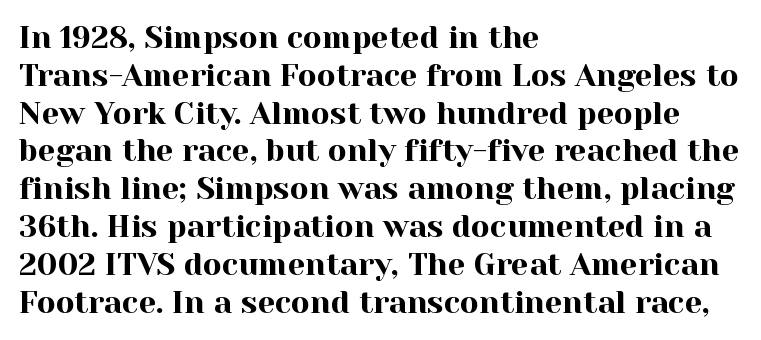
The image shows 31 px serif type, upright; set left-aligned, line spacing 1.22x, normal letter spacing, not underlined; a medium x-height.
